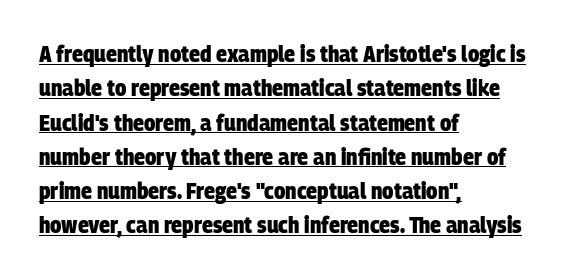
{"bold": "yes", "underline": "yes", "align": "left", "line_spacing": "normal", "line_spacing_ratio": 1.49, "letter_spacing": "normal", "letter_spacing_em": 0.0, "glyph_px": 23}
